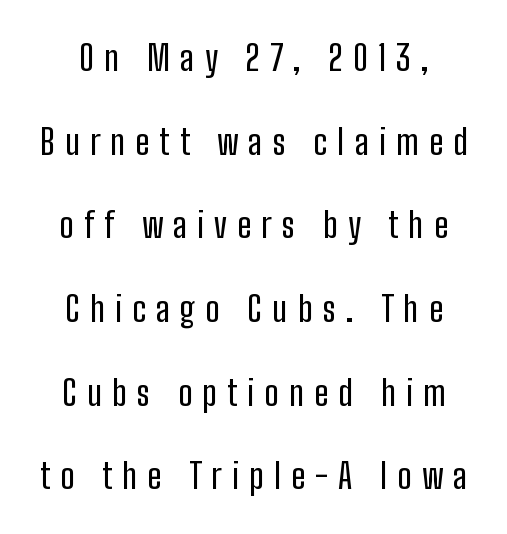
The line texture is sparse and dotted thanks to wide tracking. Stroke terminals: plain, sans-serif. Each letter keeps its own natural width here, so spacing adapts to shape. Notice the wide empty band between every row — that's loose leading. Clear beneath every line of the passage.
